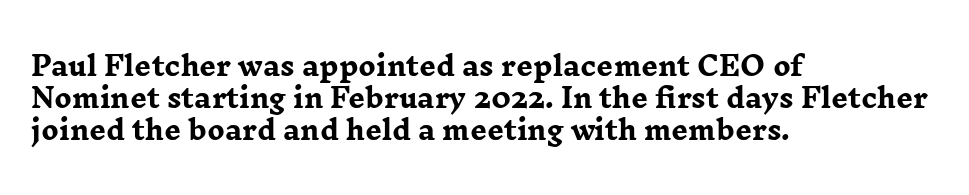
The image shows 26 px bold type, upright; set left-aligned, line spacing 1.24x, normal letter spacing, not underlined.
